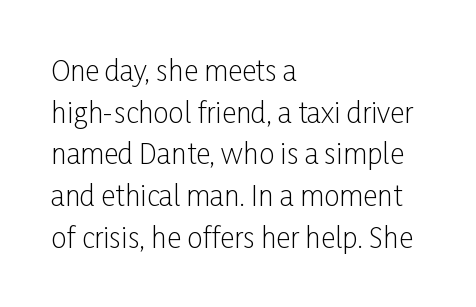
{"serif": "no", "italic": "no", "bold": "no", "weight": "light", "width": "condensed", "stroke_contrast": "low", "x_height": "medium", "monospaced": "no", "underline": "no", "align": "left", "line_spacing": "normal", "line_spacing_ratio": 1.49, "letter_spacing": "normal", "letter_spacing_em": 0.0, "glyph_px": 28}
